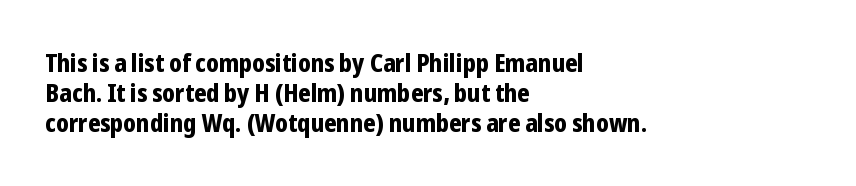
Q: Is the text bold? A: Yes.
Q: Is the text italic (slanted)? A: No, it is upright.
Q: Is the text underlined? A: No.
Q: How is the paragraph aligned? A: Left-aligned.
Q: Is the spacing between letters normal or unusually wide? A: Normal.
